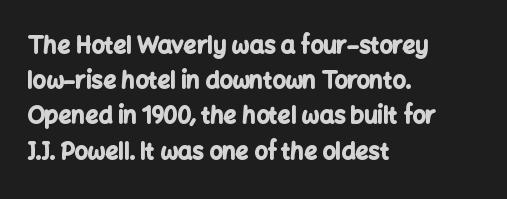
Q: Is the text bold? A: Yes.
Q: Is the text italic (slanted)? A: No, it is upright.
Q: Is the text underlined? A: No.
Q: How is the paragraph aligned? A: Left-aligned.
Q: Is the spacing between letters normal or unusually wide? A: Normal.
Q: Is the spacing between lines tight, normal or loose? A: Normal.
